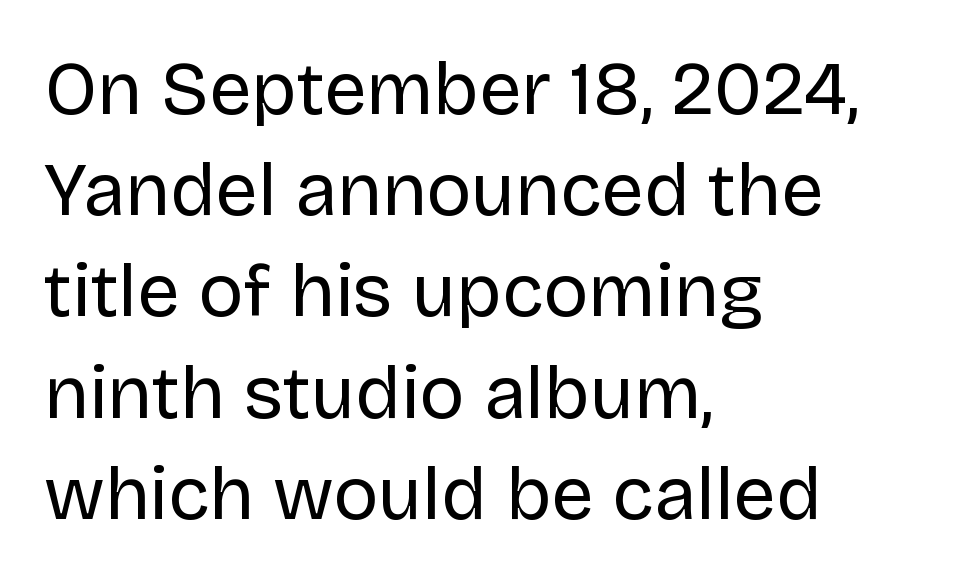
Q: Is the text bold? A: No.
Q: Is the text italic (slanted)? A: No, it is upright.
Q: Is the typeface a serif or a sans-serif typeface? A: Sans-serif.
Q: Is the text underlined? A: No.
Q: How is the paragraph aligned? A: Left-aligned.
Q: Is the spacing between letters normal or unusually wide? A: Normal.
Q: Is the spacing between lines tight, normal or loose? A: Normal.
Q: Width (condensed, normal, or wide)? A: Normal.
Q: Stroke contrast? A: Low.
Q: x-height? A: Large.
Q: Monospaced? A: No.
